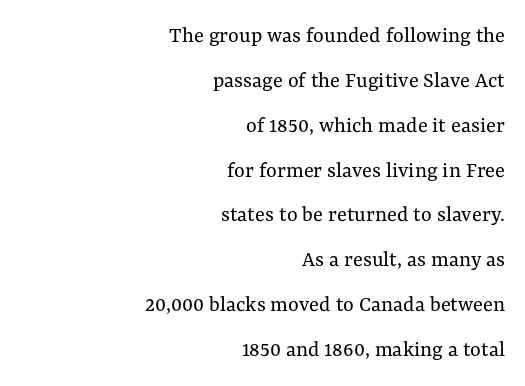
The image shows 23 px text type, upright; set right-aligned, loose line spacing (1.95x), normal letter spacing, not underlined.
